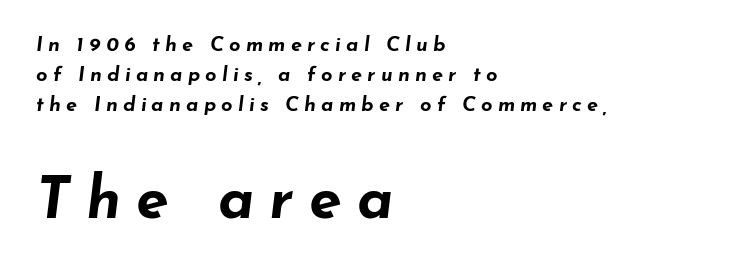
The image shows 59 px bold, wide type, italic (leaning right); set left-aligned, normal line spacing (1.49x), unusually wide letter spacing (+0.26 em), not underlined; the second (bottom) block is 2.95x larger; low stroke contrast and a small x-height.
